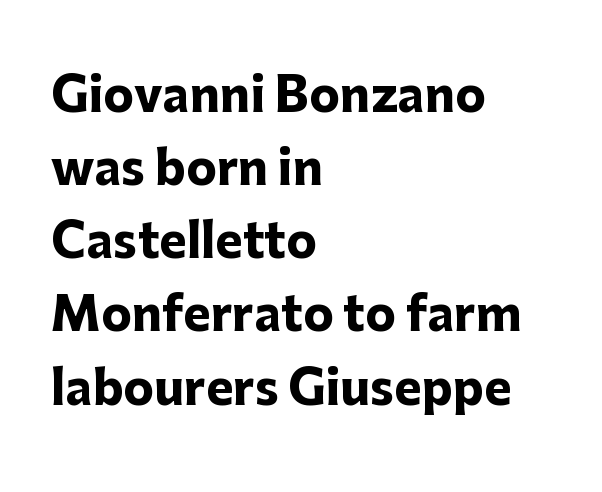
Nothing sits at the stroke ends, so this counts as sans-serif. Each glyph is drawn with heavy, bold strokes. Glyph-to-glyph distance matches everyday printed text. Normally led — the rows are evenly, conventionally spaced.
